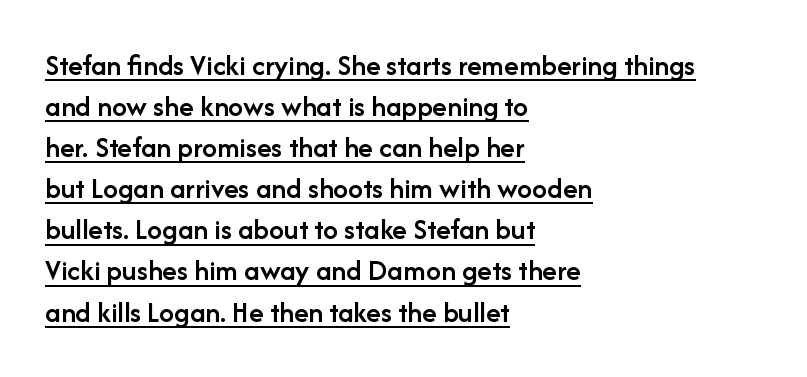
The image shows 30 px semibold sans-serif type, upright; set left-aligned, normal line spacing (1.37x), normal letter spacing, underlined; low stroke contrast and a medium x-height.
